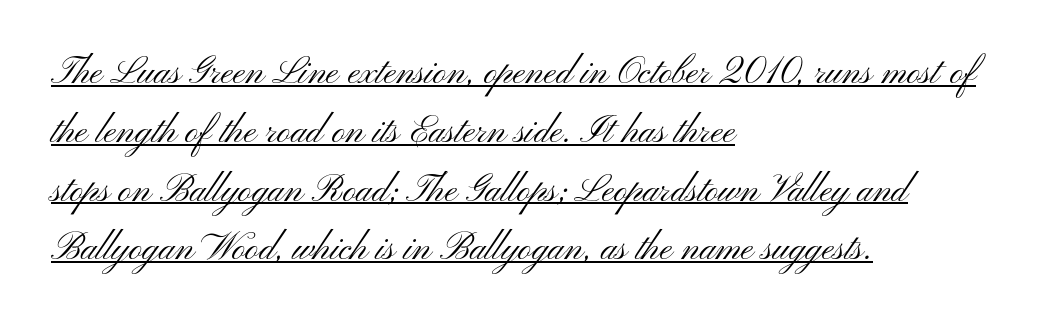
Baseline-to-baseline distance is the conventional proportion of letter height. Every word sits above its own underline. Visually the block forms a straight wall on the left and a jagged coastline on the right. This sample uses a sans-serif face. Nothing heavy about these letters — not bold at all.
